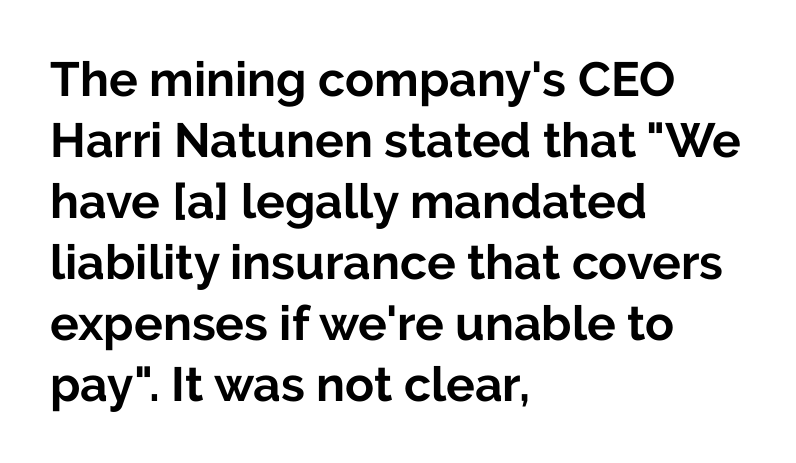
{"serif": "no", "italic": "no", "bold": "yes", "weight": "bold", "width": "normal", "stroke_contrast": "low", "x_height": "medium", "monospaced": "no", "underline": "no", "align": "left", "line_spacing": "normal", "line_spacing_ratio": 1.27, "letter_spacing": "normal", "letter_spacing_em": 0.0, "glyph_px": 48}
